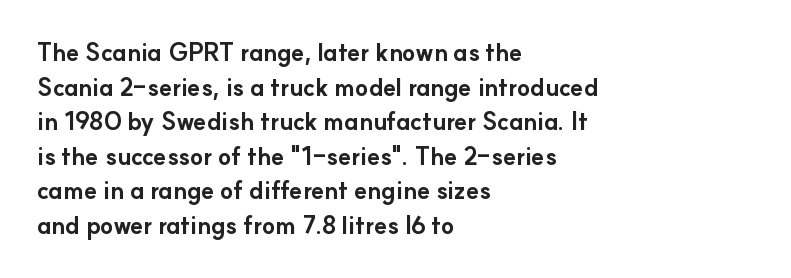
The image shows 24 px bold type, upright; set left-aligned, normal line spacing (1.44x), normal letter spacing, not underlined.
